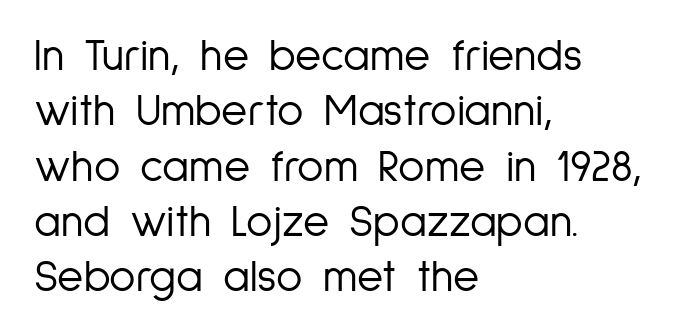
{"serif": "no", "italic": "no", "bold": "no", "weight": "light", "width": "condensed", "stroke_contrast": "low", "x_height": "medium", "monospaced": "no", "underline": "no", "align": "left", "line_spacing_ratio": 1.23, "letter_spacing": "normal", "letter_spacing_em": 0.0, "glyph_px": 45}
